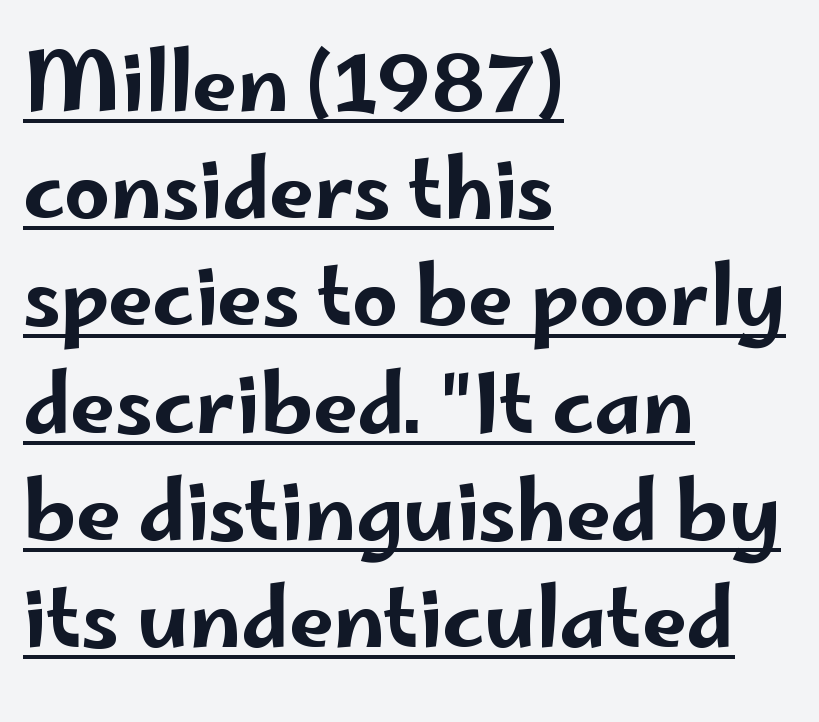
Q: Is the text italic (slanted)? A: No, it is upright.
Q: Is the typeface a serif or a sans-serif typeface? A: Sans-serif.
Q: Is the text underlined? A: Yes.
Q: How is the paragraph aligned? A: Left-aligned.
Q: Is the spacing between letters normal or unusually wide? A: Normal.
Q: Is the spacing between lines tight, normal or loose? A: Normal.
Q: Width (condensed, normal, or wide)? A: Wide.
Q: Stroke contrast? A: Low.
Q: x-height? A: Small.
Q: Monospaced? A: No.
